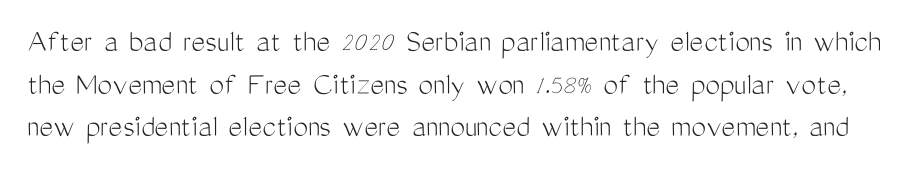
The image shows 33 px light, condensed sans-serif type, upright; set normal line spacing (1.29x), normal letter spacing, not underlined; medium stroke contrast and a medium x-height.
